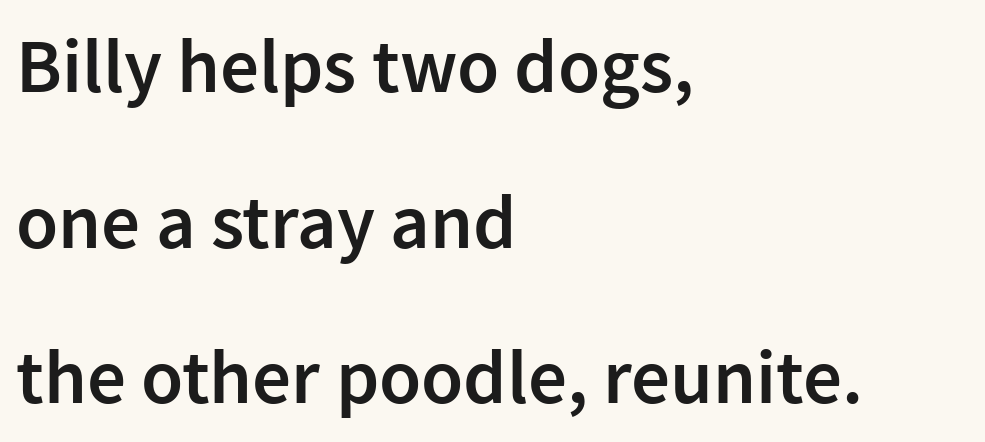
Q: Is the text bold? A: Semi-bold.
Q: Is the text italic (slanted)? A: No, it is upright.
Q: Is the typeface a serif or a sans-serif typeface? A: Sans-serif.
Q: Is the text underlined? A: No.
Q: How is the paragraph aligned? A: Left-aligned.
Q: Is the spacing between letters normal or unusually wide? A: Normal.
Q: Is the spacing between lines tight, normal or loose? A: Loose.
Q: Width (condensed, normal, or wide)? A: Normal.
Q: x-height? A: Medium.
Q: Monospaced? A: No.
